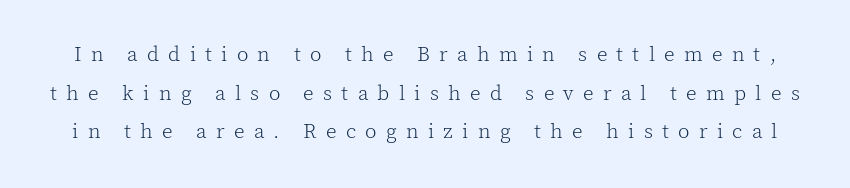
The weight tops out at a normal text grade. Posture: upright roman. Just letters on the line, the space beneath them empty. The gaps between neighbouring characters are conspicuously large.
